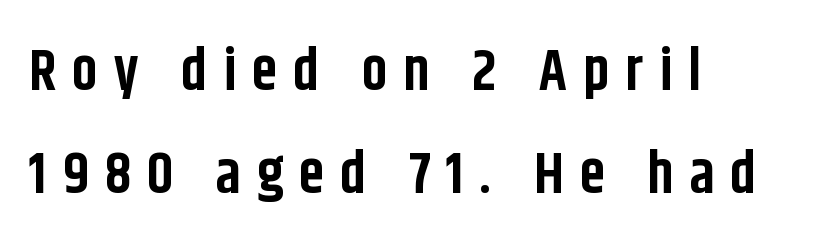
The image shows 58 px bold, condensed sans-serif type, upright; set left-aligned, line spacing 1.78x, unusually wide letter spacing (+0.27 em), not underlined; low stroke contrast and a large x-height.
